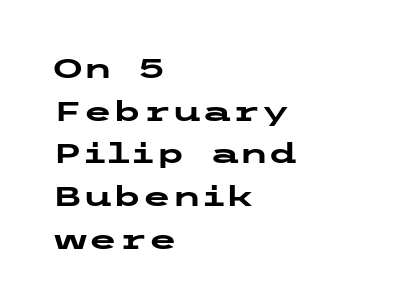
Typesetter's note: full bold, strokes at maximum text heaviness. Compared with typical paragraphs, the rows here are spaced about the same. Layout note: lines flush left. The passage shown is not underscored anywhere.
